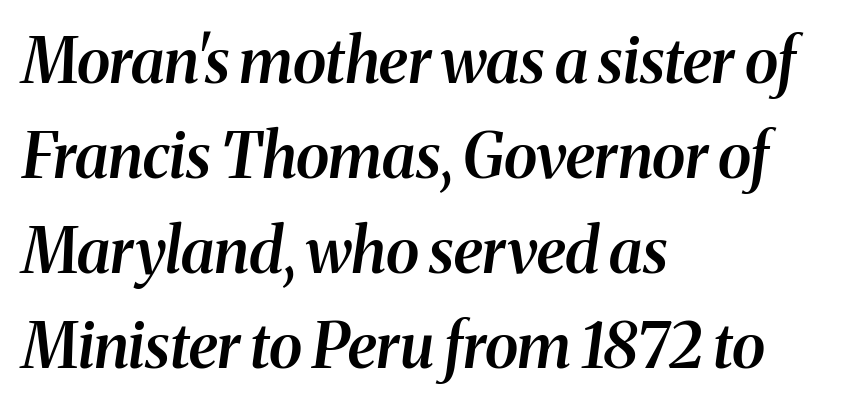
Q: Is the text bold? A: Semi-bold.
Q: Is the text italic (slanted)? A: Yes, it leans right by about 8 degrees.
Q: Is the typeface a serif or a sans-serif typeface? A: Serif.
Q: Is the text underlined? A: No.
Q: How is the paragraph aligned? A: Left-aligned.
Q: Is the spacing between letters normal or unusually wide? A: Normal.
Q: Is the spacing between lines tight, normal or loose? A: Normal.
Q: Width (condensed, normal, or wide)? A: Normal.
Q: Stroke contrast? A: Medium.
Q: x-height? A: Medium.
Q: Monospaced? A: No.
